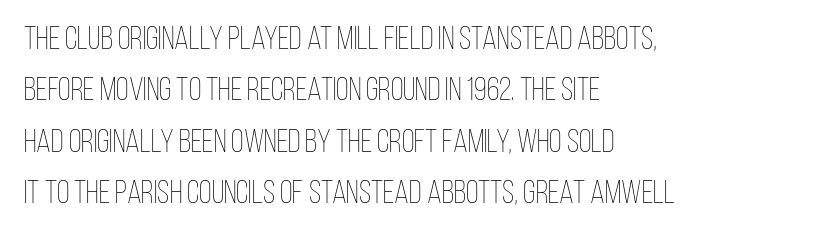
Heft: none added — not bold. If you drew a line through each stem, it would be perfectly vertical. Here the designer chose a conventional face with non-uniform glyph widths. The designer left line spacing at the default. Tracking here is standard; glyphs follow each other at the usual distance.
